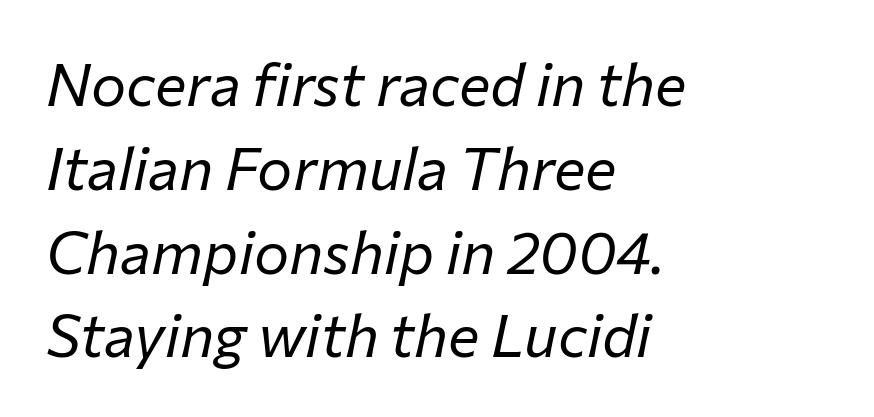
Q: Is the text bold? A: No.
Q: Is the text italic (slanted)? A: Yes, it leans right by about 12 degrees.
Q: Is the text underlined? A: No.
Q: How is the paragraph aligned? A: Left-aligned.
Q: Is the spacing between letters normal or unusually wide? A: Normal.
Q: Is the spacing between lines tight, normal or loose? A: Normal.
Q: Width (condensed, normal, or wide)? A: Normal.
Q: Stroke contrast? A: Low.
Q: x-height? A: Medium.
Q: Monospaced? A: No.
